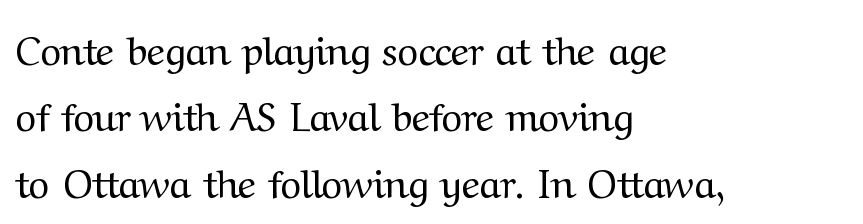
Designer's note — italics off, roman on. Vertical spacing — default. The rendering anchors every line to the left-hand side. The rendering shows small feet on the letterforms — a serif design.
